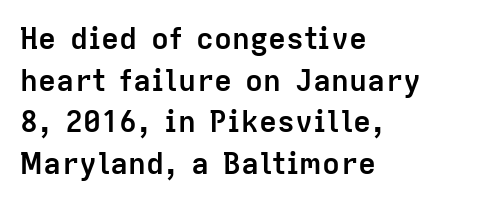
The image shows 30 px semibold sans-serif type, upright; set left-aligned, normal line spacing (1.39x), normal letter spacing, not underlined; low stroke contrast and a medium x-height.
